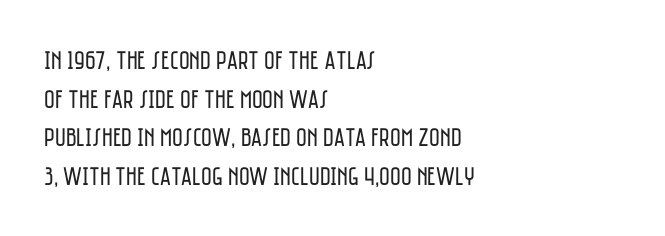
Q: Is the text bold? A: No.
Q: Is the text italic (slanted)? A: No, it is upright.
Q: Is the text underlined? A: No.
Q: How is the paragraph aligned? A: Left-aligned.
Q: Is the spacing between letters normal or unusually wide? A: Normal.
Q: Is the spacing between lines tight, normal or loose? A: Normal.
